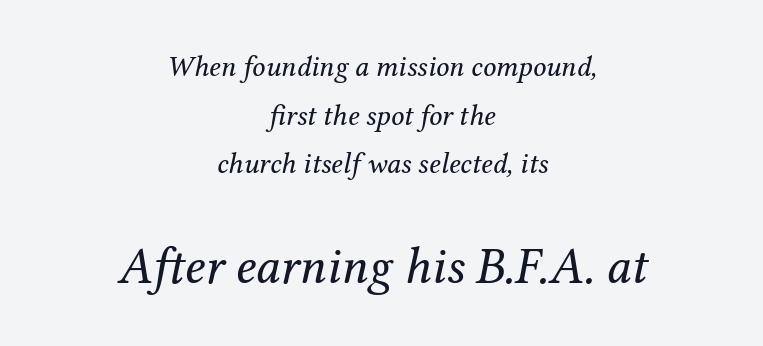
Q: Is the text bold? A: No.
Q: Is the text italic (slanted)? A: Yes, it leans right by about 12 degrees.
Q: Is the typeface a serif or a sans-serif typeface? A: Serif.
Q: Is the text underlined? A: No.
Q: How is the paragraph aligned? A: Centered.
Q: Is the spacing between letters normal or unusually wide? A: Normal.
Q: Is the spacing between lines tight, normal or loose? A: Normal.
Q: Which block of text is set in a larger size, the first (top) or the second (bottom)? A: The second (bottom) one.
Q: Width (condensed, normal, or wide)? A: Normal.
Q: Stroke contrast? A: Medium.
Q: x-height? A: Medium.
Q: Monospaced? A: No.
